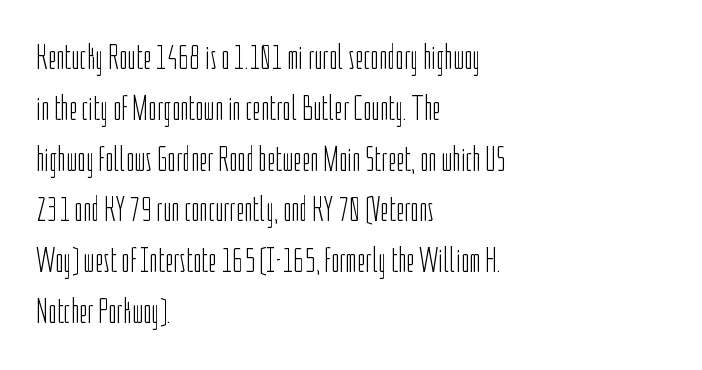
{"serif": "no", "italic": "no", "bold": "no", "weight": "light", "width": "condensed", "stroke_contrast": "low", "x_height": "medium", "monospaced": "no", "underline": "no", "align": "left", "line_spacing": "normal", "line_spacing_ratio": 1.41, "letter_spacing": "normal", "letter_spacing_em": 0.0, "glyph_px": 36}
